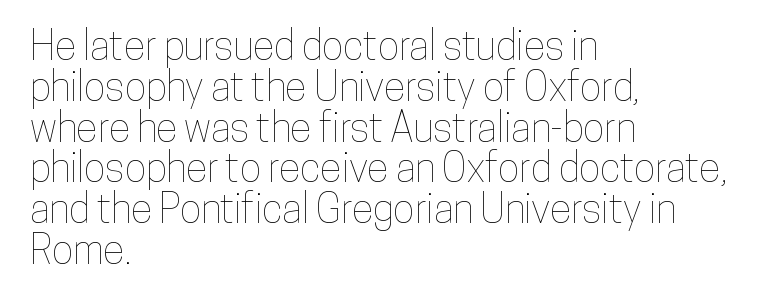
The image shows 40 px condensed type, upright; set left-aligned, tight line spacing (1.02x), normal letter spacing, not underlined; low stroke contrast and a medium x-height.
